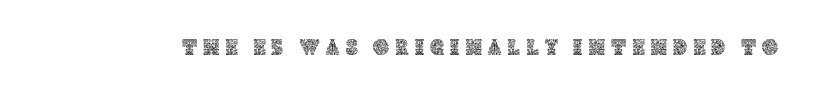
Q: Is the text italic (slanted)? A: No, it is upright.
Q: Is the text underlined? A: No.
Q: Is the spacing between letters normal or unusually wide? A: Unusually wide.
